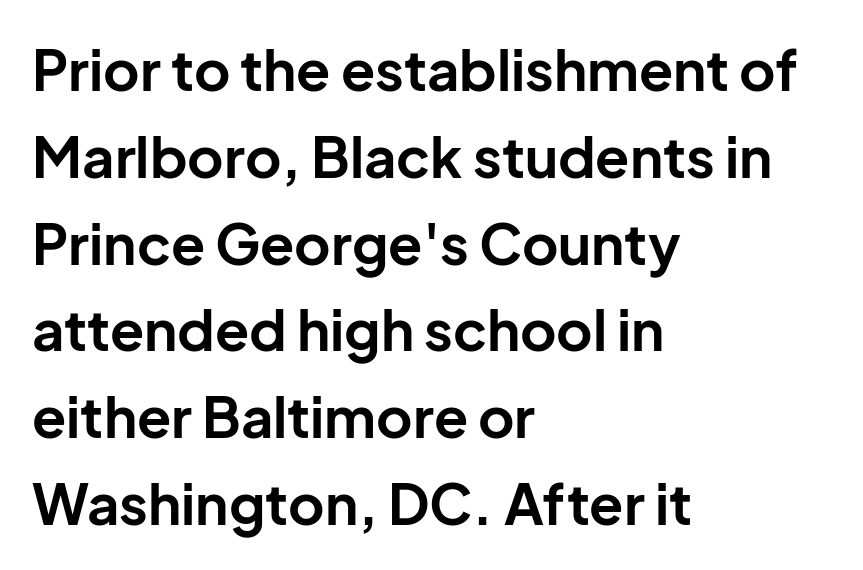
Q: Is the text bold? A: Yes.
Q: Is the text italic (slanted)? A: No, it is upright.
Q: Is the typeface a serif or a sans-serif typeface? A: Sans-serif.
Q: Is the text underlined? A: No.
Q: How is the paragraph aligned? A: Left-aligned.
Q: Is the spacing between letters normal or unusually wide? A: Normal.
Q: Is the spacing between lines tight, normal or loose? A: Normal.
Q: Width (condensed, normal, or wide)? A: Normal.
Q: Stroke contrast? A: Low.
Q: x-height? A: Medium.
Q: Monospaced? A: No.
